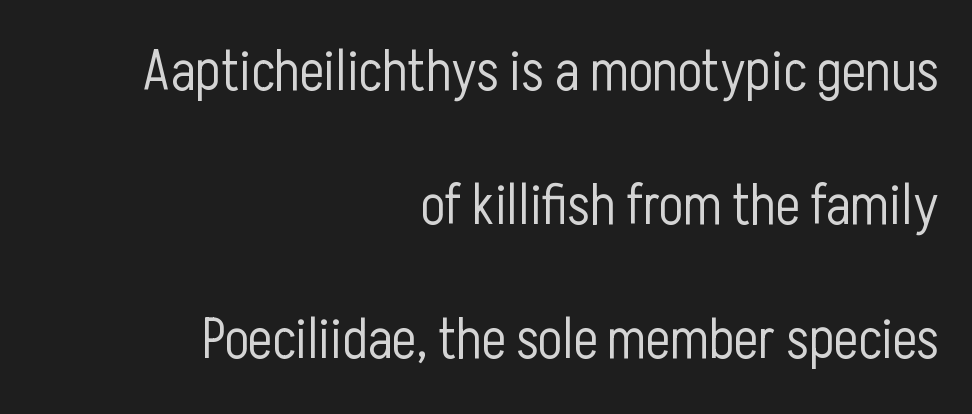
The image shows 57 px light, condensed sans-serif type, upright; set right-aligned, loose line spacing (2.35x), normal letter spacing, not underlined; low stroke contrast and a medium x-height.
